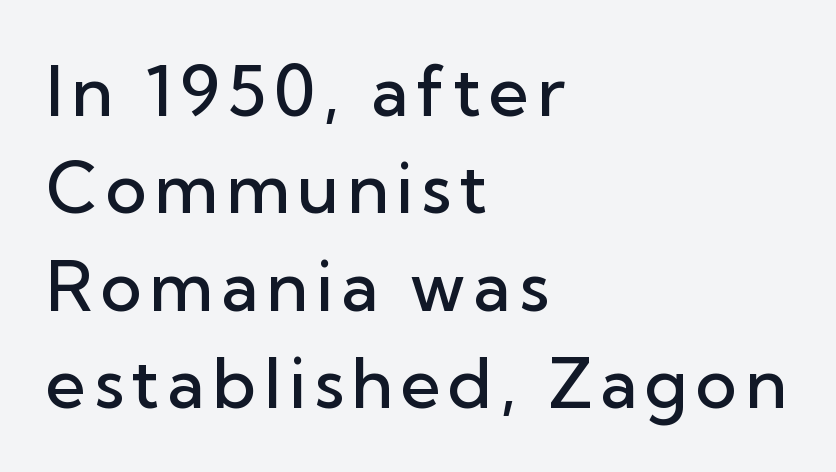
The image shows 70 px semibold sans-serif type, upright; set left-aligned, normal line spacing (1.39x), not underlined; low stroke contrast and a medium x-height.
